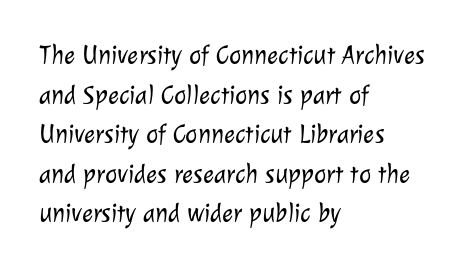
The image shows 26 px text type; set left-aligned, normal line spacing (1.52x), normal letter spacing, not underlined.
